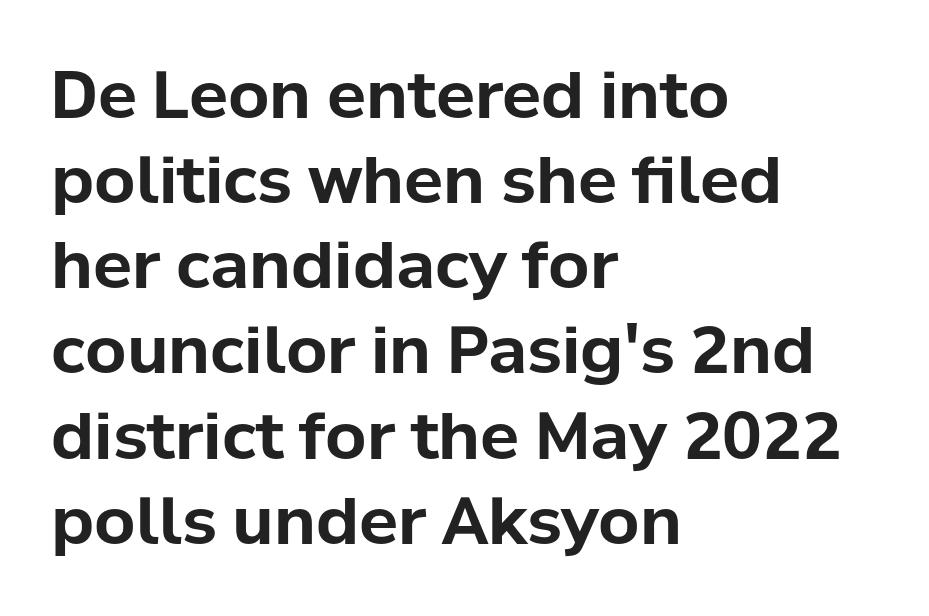
The image shows 65 px bold sans-serif type, upright; set left-aligned, normal line spacing (1.31x), normal letter spacing, not underlined; low stroke contrast and a medium x-height.
